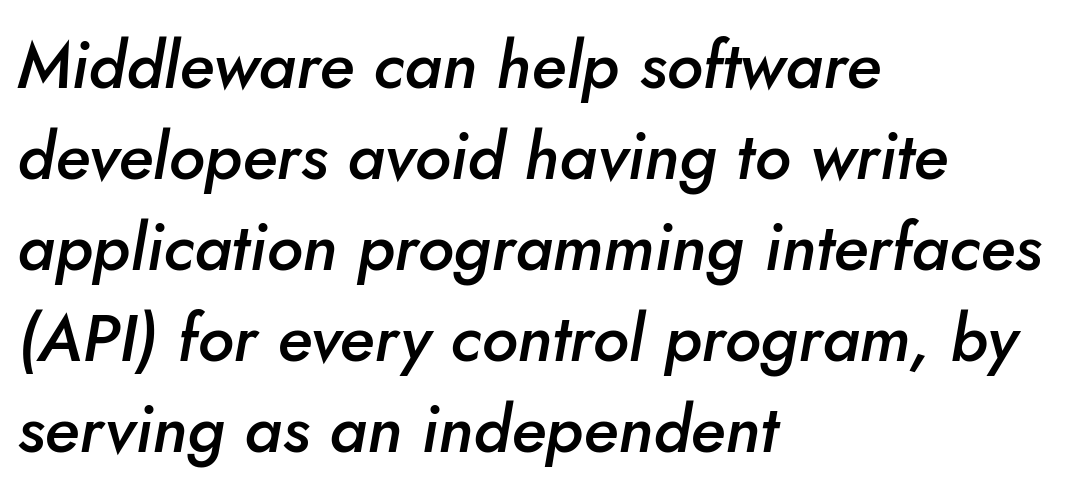
Compared with an ordinary text face, these strokes are moderately heavier — a semibold. The face used here is proportionally spaced, like ordinary book or web type. The text block is weighted toward the left margin, trailing off unevenly rightward. No extra tracking has been applied to these lines. Every character sits at an angle, as italics do. Quick note: interline space is typical.
